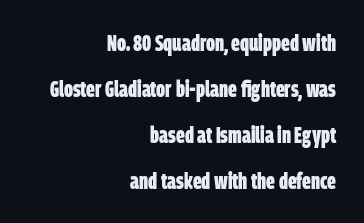
{"bold": "yes", "underline": "no", "align": "right", "line_spacing": "loose", "line_spacing_ratio": 2.0, "letter_spacing": "normal", "letter_spacing_em": 0.0, "glyph_px": 23}
